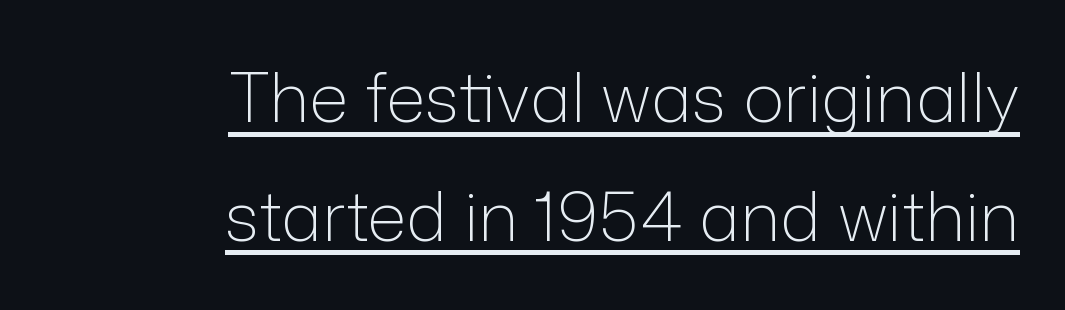
The image shows 69 px light sans-serif type, upright; set right-aligned, line spacing 1.72x, normal letter spacing, underlined; low stroke contrast and a medium x-height.
